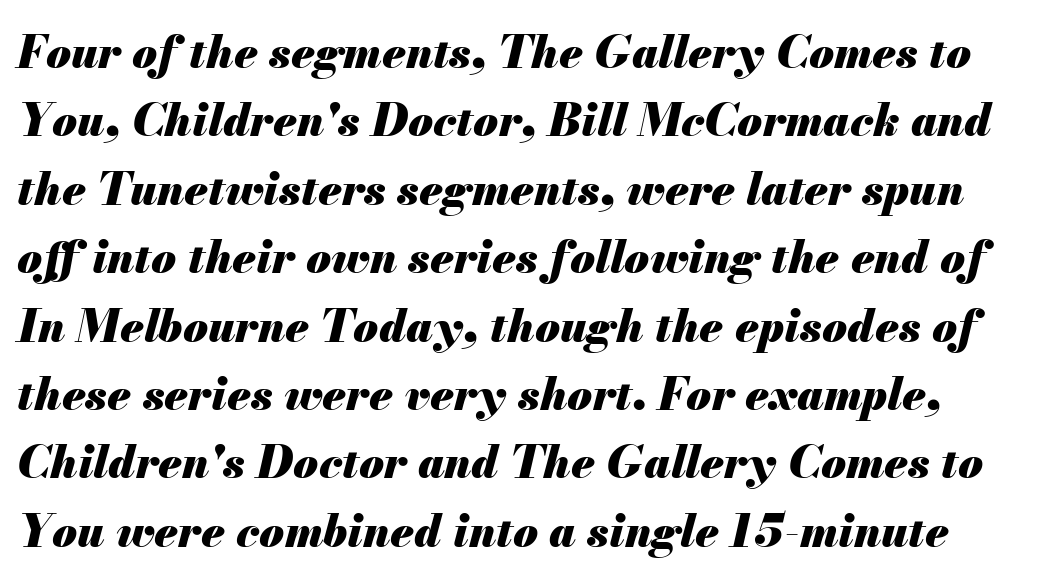
The rendering keeps characters at their native spacing. Character widths vary here, with narrow letters taking less room than wide ones. Rule under the text: the space is simply empty. Notice how the stems are inclined rather than vertical — that's the hallmark of italics. A typesetter would call this leading conventional body-copy spacing.
